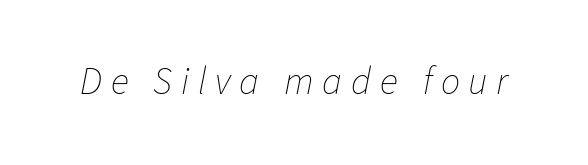
The image shows 38 px thin type, italic (leaning right); set unusually wide letter spacing (+0.23 em), not underlined; low stroke contrast and a medium x-height.
